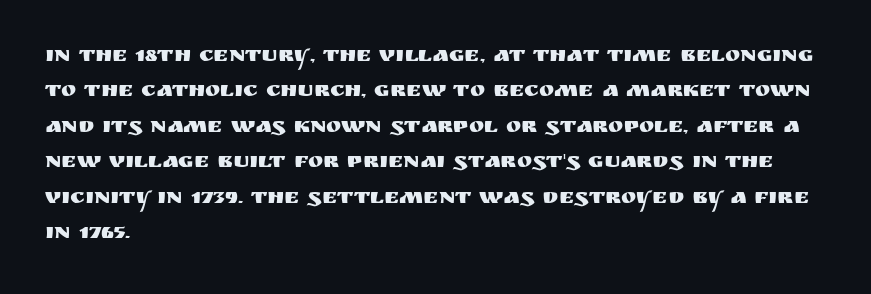
{"italic": "no", "underline": "no", "align": "left", "line_spacing": "normal", "line_spacing_ratio": 1.54, "letter_spacing": "normal", "letter_spacing_em": 0.0, "glyph_px": 23}
